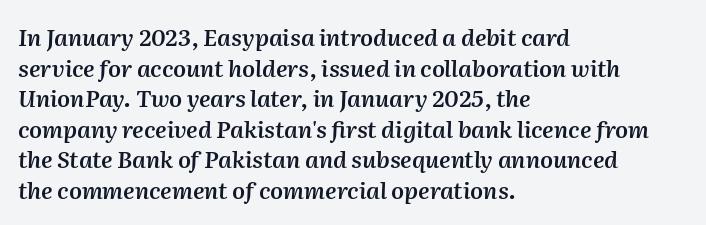
Rendered with sloped, italic letterforms. Weight check: semibold — heavier than regular, not quite bold. In terms of letterspacing, this is plain default setting. Quick note: underline off. In terms of leading, this rendering sits right in the middle.
